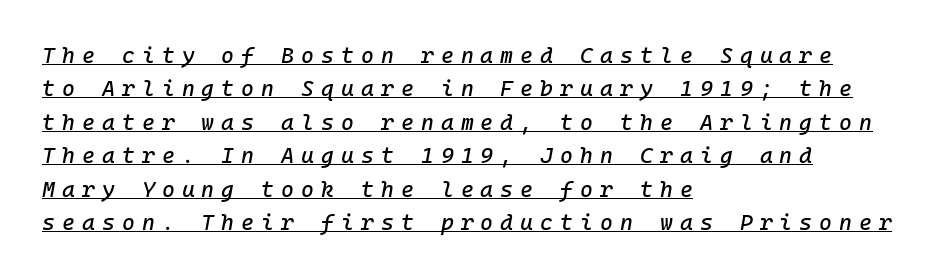
Q: Is the text italic (slanted)? A: Yes, it leans right by about 10 degrees.
Q: Is the text underlined? A: Yes.
Q: How is the paragraph aligned? A: Left-aligned.
Q: Is the spacing between letters normal or unusually wide? A: Unusually wide.
Q: Is the spacing between lines tight, normal or loose? A: Normal.
